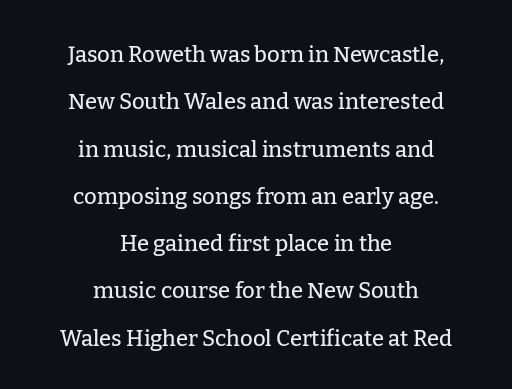
Q: Is the text italic (slanted)? A: No, it is upright.
Q: Is the text underlined? A: No.
Q: How is the paragraph aligned? A: Centered.
Q: Is the spacing between letters normal or unusually wide? A: Normal.
Q: Is the spacing between lines tight, normal or loose? A: Loose.
